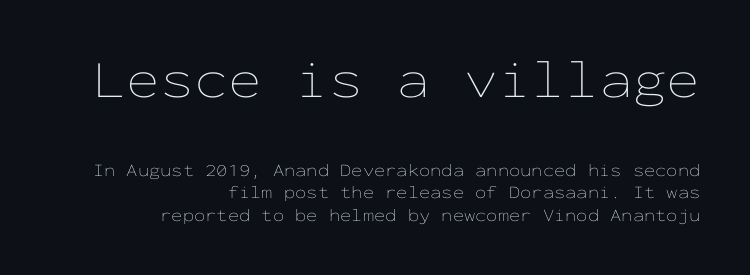
Default kerning and tracking; the words read as compact shapes. The string is rendered with underlining switched off. These glyphs show unthickened strokes, regular width or finer. Reading top to bottom, the characters get smaller at the block break. A typesetter would call this monospace, since all characters share one set width. The rendering anchors every line to the right-hand side.
